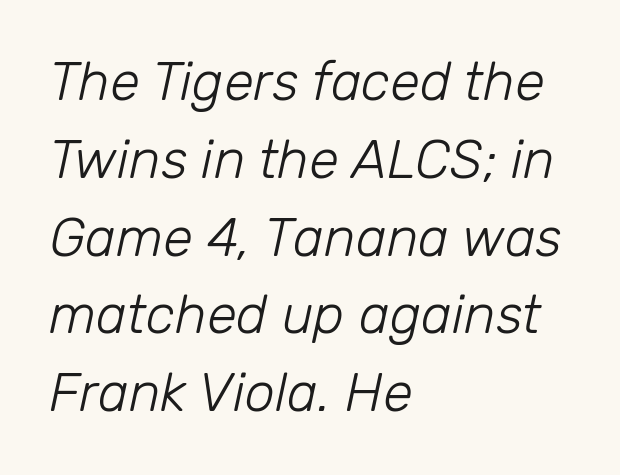
Q: Is the text bold? A: No.
Q: Is the text italic (slanted)? A: Yes, it leans right by about 12 degrees.
Q: Is the text underlined? A: No.
Q: How is the paragraph aligned? A: Left-aligned.
Q: Is the spacing between letters normal or unusually wide? A: Normal.
Q: Is the spacing between lines tight, normal or loose? A: Normal.
Q: Width (condensed, normal, or wide)? A: Normal.
Q: Stroke contrast? A: Low.
Q: x-height? A: Medium.
Q: Monospaced? A: No.
